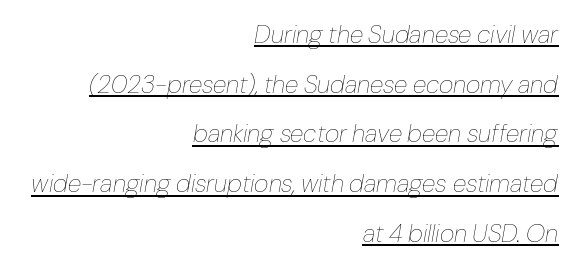
The face used here is rendered with its standard letterfit. This is underlined copy, the kind a proofreader might mark for attention. Stroke mass is kept to a normal reading level or below. You can tell it's italic because the verticals aren't actually vertical. The lines are quadded right. Leading: increased.
